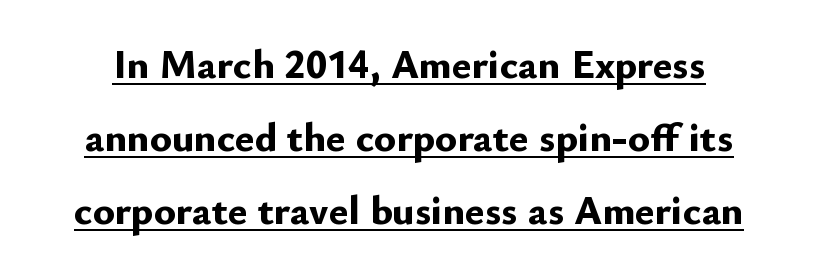
The image shows 41 px bold sans-serif type, upright; set line spacing 1.78x, normal letter spacing, underlined; low stroke contrast and a small x-height.
